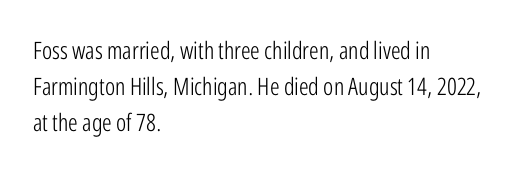
Default kerning and tracking; the words read as compact shapes. Tall strokes in this sample are plumb rather than angled. This rendering uses left alignment, leaving the right contour irregular. Students, observe: this is what conventionally led text looks like. Each stroke keeps to a modest, everyday thickness or less. Honestly, there is no underline to notice here at all.
